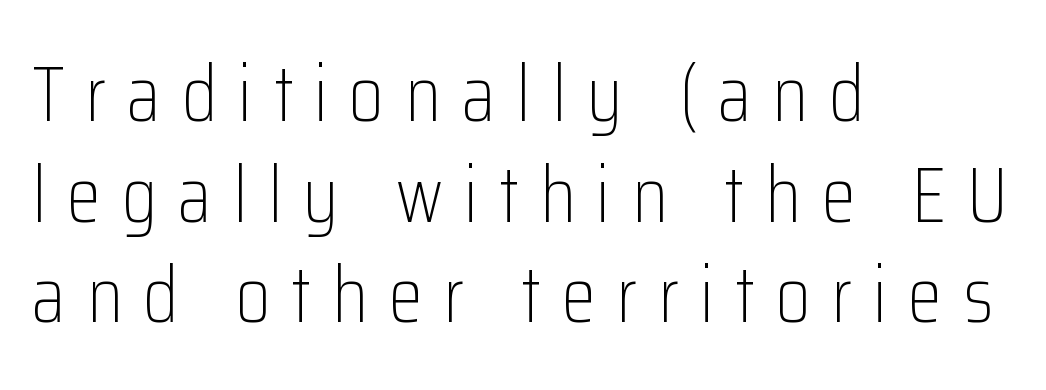
{"serif": "no", "italic": "no", "bold": "no", "weight": "light", "width": "condensed", "stroke_contrast": "low", "x_height": "medium", "monospaced": "no", "underline": "no", "align": "left", "line_spacing": "normal", "line_spacing_ratio": 1.29, "letter_spacing": "wide", "letter_spacing_em": 0.27, "glyph_px": 78}
